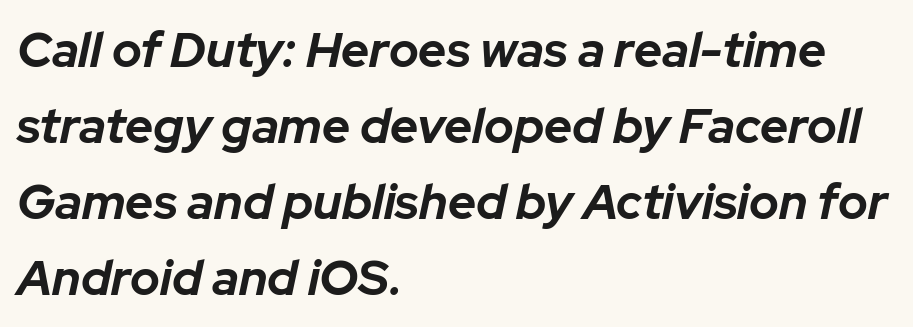
Q: Is the text bold? A: Yes.
Q: Is the text italic (slanted)? A: Yes, it leans right by about 12 degrees.
Q: Is the text underlined? A: No.
Q: How is the paragraph aligned? A: Left-aligned.
Q: Is the spacing between letters normal or unusually wide? A: Normal.
Q: Is the spacing between lines tight, normal or loose? A: Normal.
Q: Width (condensed, normal, or wide)? A: Normal.
Q: Stroke contrast? A: Low.
Q: x-height? A: Medium.
Q: Monospaced? A: No.
